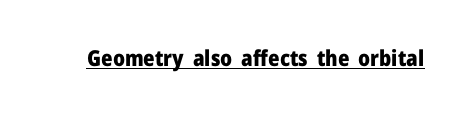
The image shows 22 px bold type, upright; set normal letter spacing, underlined.
